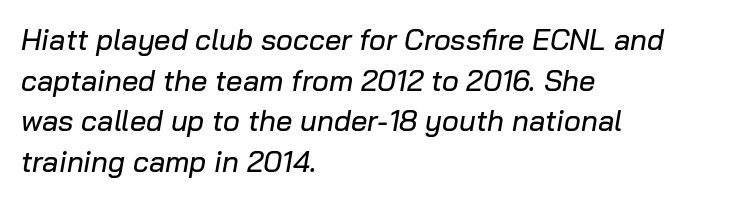
Each new line begins a customary step beneath the previous one. Line beginnings align vertically; line endings do not. No word sits above an underline. Looking at the ascenders, they clearly lean. Tracking value appears to be zero — textbook default spacing. Spacing verdict: proportional, widths tailored to each character.
